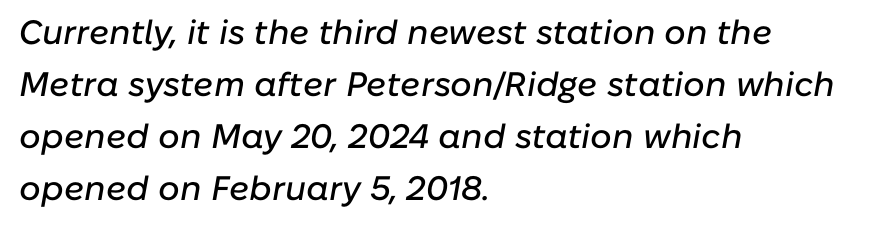
{"italic": "yes", "lean": "right", "slant_degrees": 10, "width": "normal", "stroke_contrast": "low", "x_height": "medium", "monospaced": "no", "underline": "no", "align": "left", "line_spacing": "normal", "line_spacing_ratio": 1.53, "letter_spacing": "normal", "letter_spacing_em": 0.0, "glyph_px": 34}
